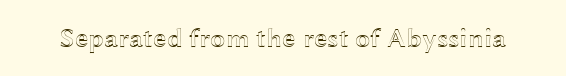
{"italic": "no", "underline": "no", "letter_spacing": "normal", "letter_spacing_em": 0.0, "glyph_px": 27}
